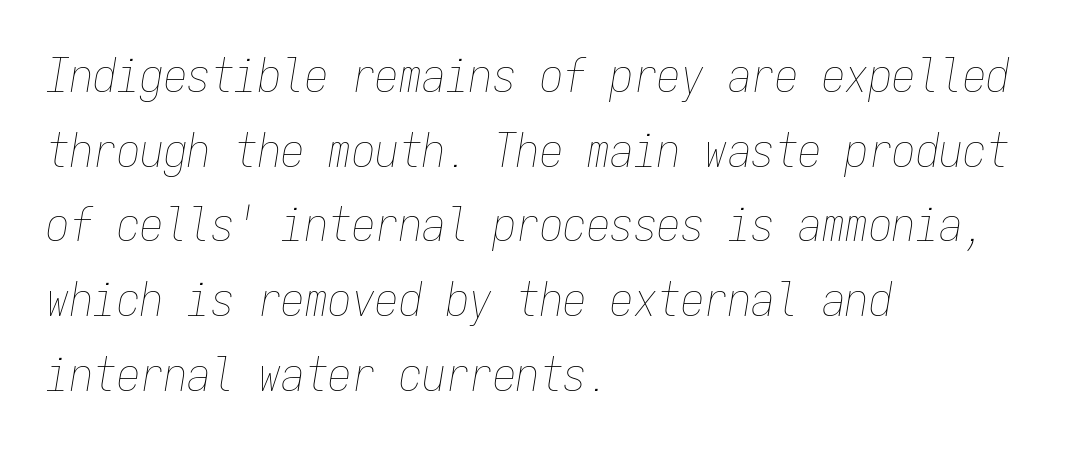
{"italic": "yes", "lean": "right", "slant_degrees": 9, "bold": "no", "weight": "thin", "width": "condensed", "stroke_contrast": "low", "x_height": "medium", "monospaced": "yes", "underline": "no", "align": "left", "line_spacing": "normal", "line_spacing_ratio": 1.59, "letter_spacing": "normal", "letter_spacing_em": 0.0, "glyph_px": 47}
